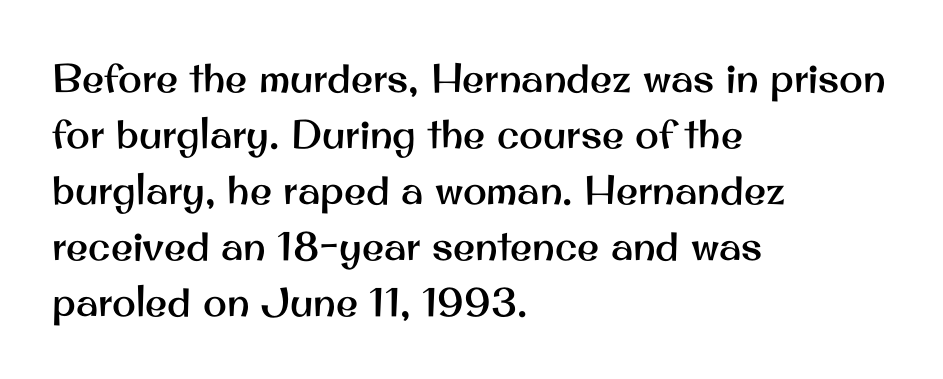
These lines stack with their left ends in a neat column. Grotesque or geometric, the face here clearly has no serifs. Inter-character spacing is left at the font's built-in metrics. No word sits above an underline. Here the designer chose a conventional face with non-uniform glyph widths. Upright lettering throughout.
